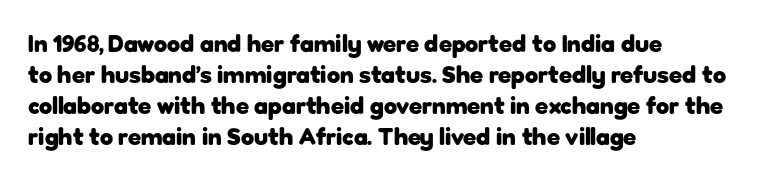
Q: Is the text bold? A: Yes.
Q: Is the text italic (slanted)? A: No, it is upright.
Q: Is the text underlined? A: No.
Q: How is the paragraph aligned? A: Left-aligned.
Q: Is the spacing between letters normal or unusually wide? A: Normal.
Q: Is the spacing between lines tight, normal or loose? A: Normal.
